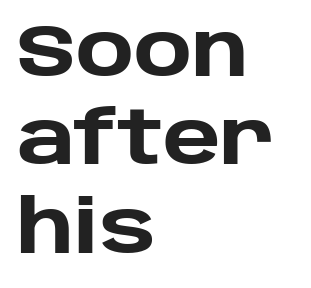
The image shows 73 px heavy sans-serif type, upright; set left-aligned, line spacing 1.21x, normal letter spacing, not underlined; low stroke contrast and a large x-height.
